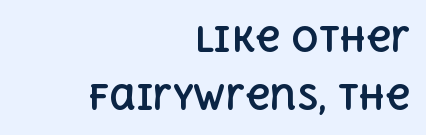
Q: Is the text bold? A: Yes.
Q: Is the text italic (slanted)? A: No, it is upright.
Q: Is the text underlined? A: No.
Q: How is the paragraph aligned? A: Right-aligned.
Q: Is the spacing between letters normal or unusually wide? A: Normal.
Q: Is the spacing between lines tight, normal or loose? A: Normal.
Q: Width (condensed, normal, or wide)? A: Normal.
Q: x-height? A: Large.
Q: Monospaced? A: No.
